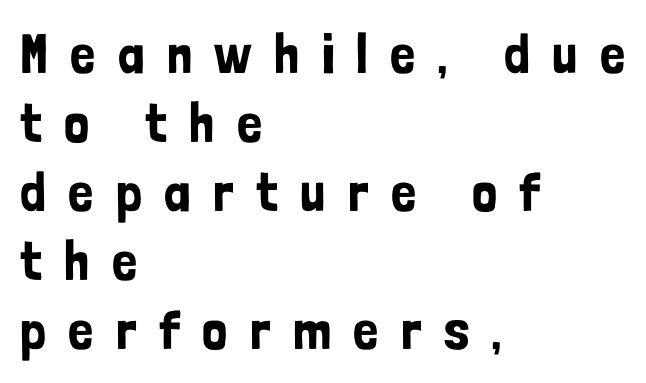
The type family on display is of the sans-serif kind. In CSS terms this would be text-align: left. The words here are not underlined. Varying glyph widths throughout — classic text-font behaviour. The type is letterspaced generously, with wide tracking. This is the regular roman posture of the typeface.
